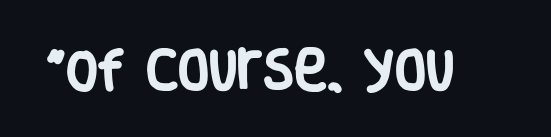
The image shows 45 px heavy, condensed sans-serif type, upright; set normal letter spacing, not underlined; low stroke contrast and a large x-height.
